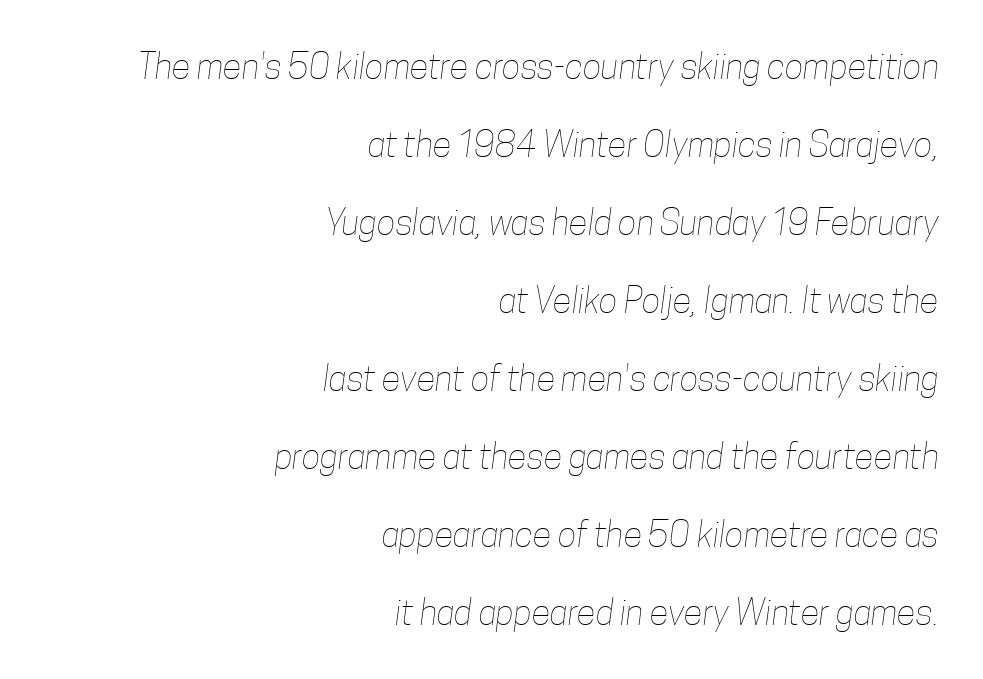
{"bold": "no", "weight": "thin", "width": "condensed", "stroke_contrast": "low", "x_height": "medium", "monospaced": "no", "underline": "no", "align": "right", "line_spacing": "loose", "line_spacing_ratio": 2.23, "letter_spacing": "normal", "letter_spacing_em": 0.0, "glyph_px": 35}
